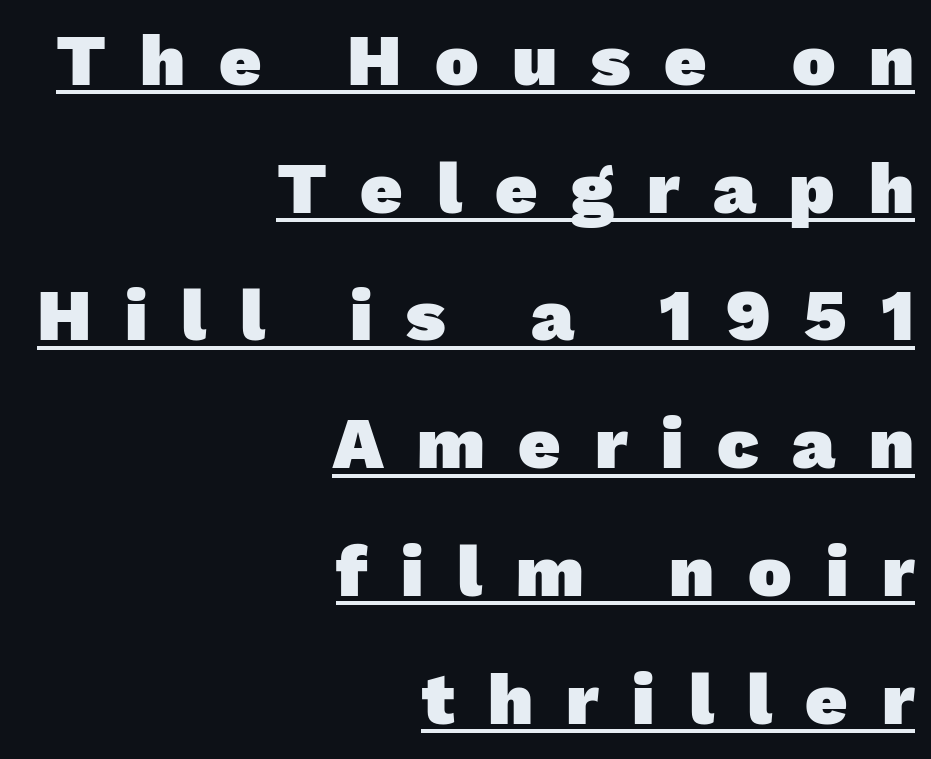
The image shows 73 px heavy sans-serif type; set right-aligned, line spacing 1.75x, unusually wide letter spacing (+0.46 em), underlined; low stroke contrast and a medium x-height.
